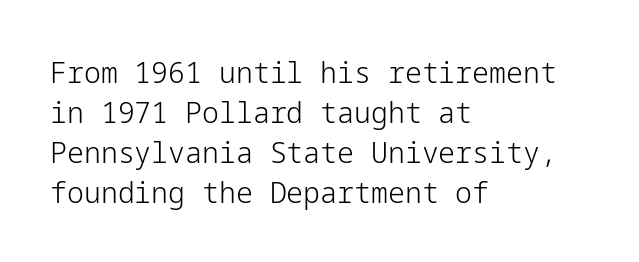
{"serif": "no", "italic": "no", "bold": "no", "weight": "light", "width": "normal", "stroke_contrast": "low", "x_height": "medium", "underline": "no", "align": "left", "line_spacing": "normal", "line_spacing_ratio": 1.33, "letter_spacing": "normal", "letter_spacing_em": 0.0, "glyph_px": 30}
